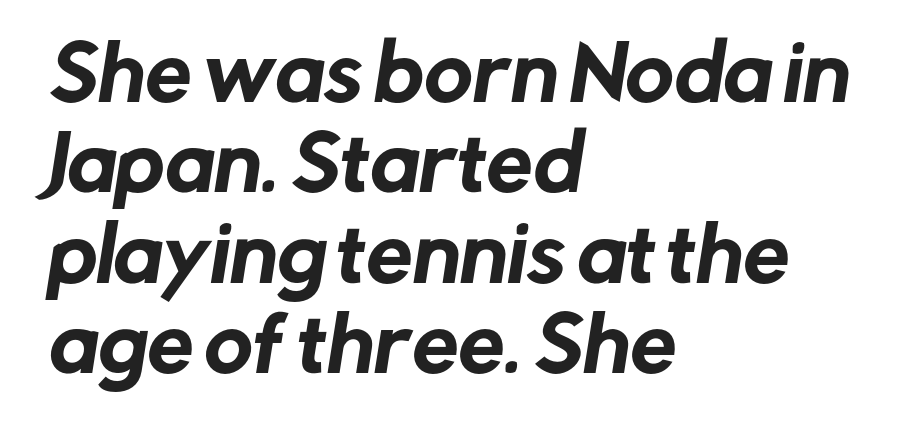
Q: Is the typeface a serif or a sans-serif typeface? A: Sans-serif.
Q: Is the text underlined? A: No.
Q: How is the paragraph aligned? A: Left-aligned.
Q: Is the spacing between letters normal or unusually wide? A: Normal.
Q: Width (condensed, normal, or wide)? A: Normal.
Q: Stroke contrast? A: Low.
Q: x-height? A: Medium.
Q: Monospaced? A: No.
